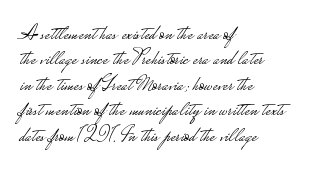
A bare baseline throughout the passage. Line beginnings align vertically; line endings do not. This sample uses plain, unmodified letter spacing. Is this a heavy cut? Hardly; it is regular or lighter.
